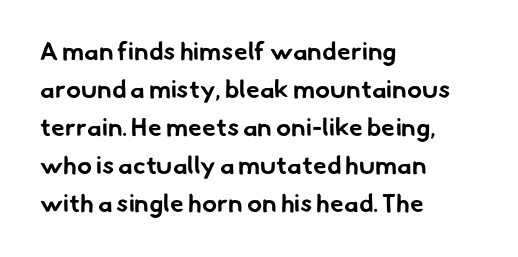
Q: Is the text bold? A: Yes.
Q: Is the text underlined? A: No.
Q: How is the paragraph aligned? A: Left-aligned.
Q: Is the spacing between letters normal or unusually wide? A: Normal.
Q: Is the spacing between lines tight, normal or loose? A: Normal.
